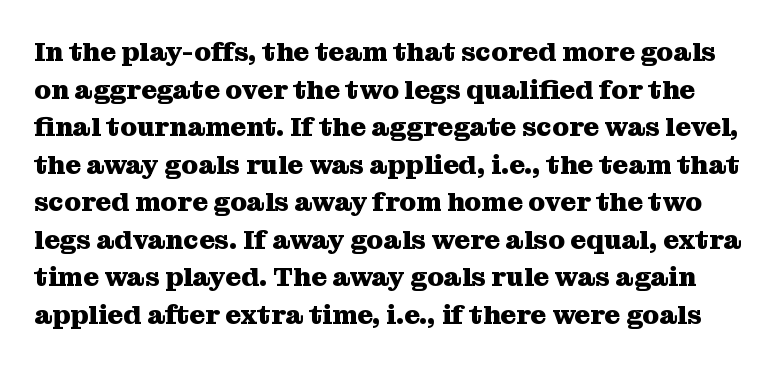
Horizontal bands of white between lines are of average thickness. Nothing unusual about the tracking: characters are spaced as the font intends. Chunky letters — that's bold for sure. Ordinary non-slanted type is in use.
